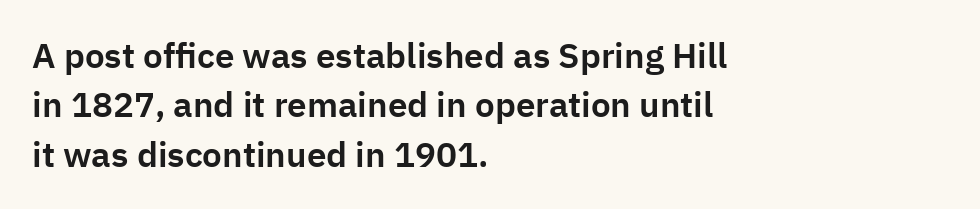
{"serif": "no", "italic": "no", "width": "normal", "stroke_contrast": "low", "x_height": "medium", "monospaced": "no", "underline": "no", "align": "left", "line_spacing": "normal", "line_spacing_ratio": 1.41, "letter_spacing": "normal", "letter_spacing_em": 0.0, "glyph_px": 35}
